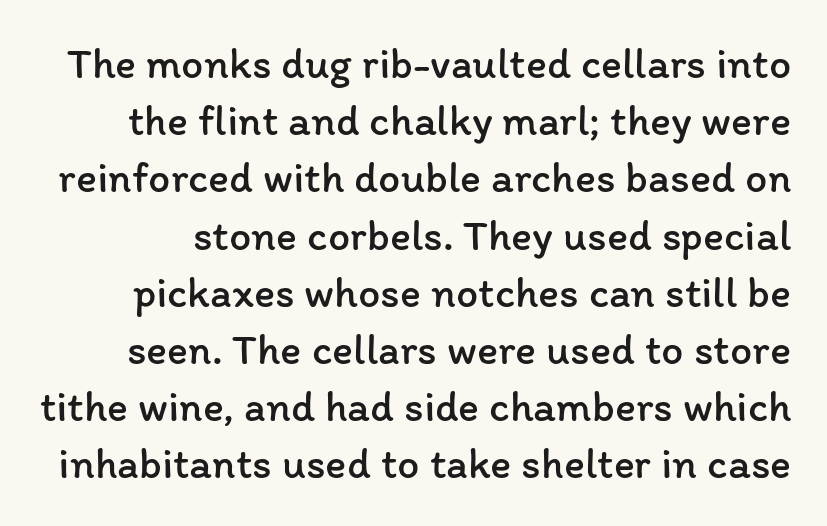
Q: Is the text bold? A: No.
Q: Is the text italic (slanted)? A: No, it is upright.
Q: Is the text underlined? A: No.
Q: Is the spacing between letters normal or unusually wide? A: Normal.
Q: Is the spacing between lines tight, normal or loose? A: Normal.
Q: Width (condensed, normal, or wide)? A: Normal.
Q: Stroke contrast? A: Low.
Q: x-height? A: Medium.
Q: Monospaced? A: No.
